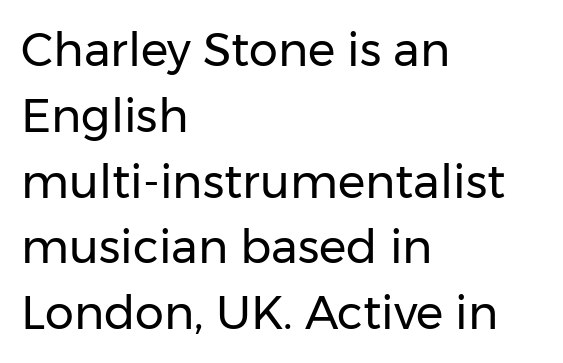
Glance below the letters and you will spot only blank space. Stroke mass is kept to a normal reading level or below. Proportional: the letters do not fall into vertical columns. The lines in this sample share a left origin and differ only in where they stop. Notice how the stems are strictly vertical — no italics here. This is sans-serif lettering, the kind often seen on screens and signage.
